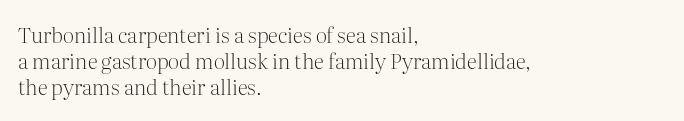
The typography opts for an upright posture over an oblique one. Unmarked baselines from the first word to the last. Students, note that the glyphs here touch the page at normal intervals. Which margin do the lines hug? The left one — the right edge is uneven. The typesetting does not lean heavy: it is not bold.
